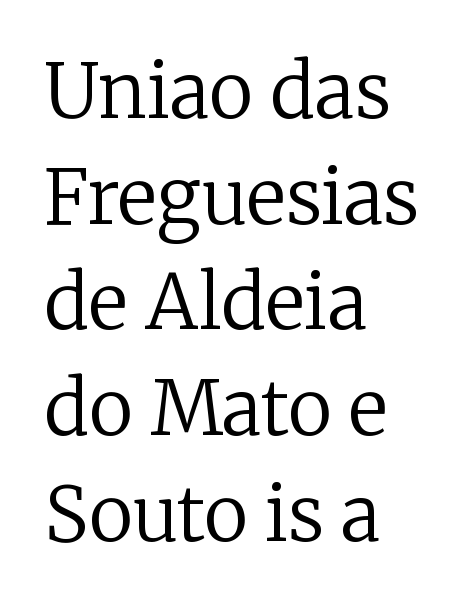
The image shows 75 px regular-weight serif type, upright; set left-aligned, normal line spacing (1.41x), normal letter spacing, not underlined; low stroke contrast and a medium x-height.
